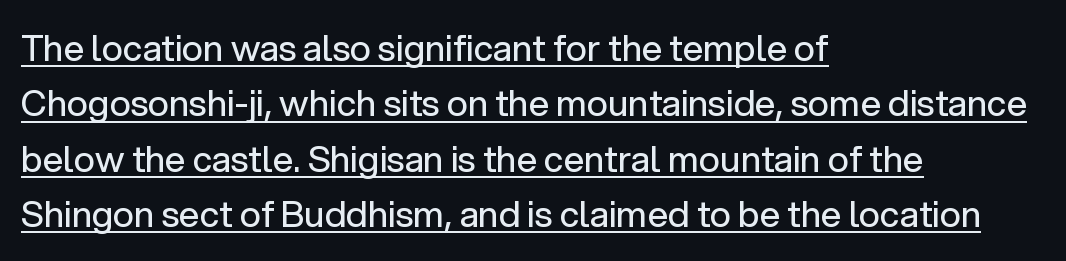
The image shows 36 px regular-weight sans-serif type, upright; set left-aligned, normal line spacing (1.54x), normal letter spacing, underlined; low stroke contrast and a medium x-height.
